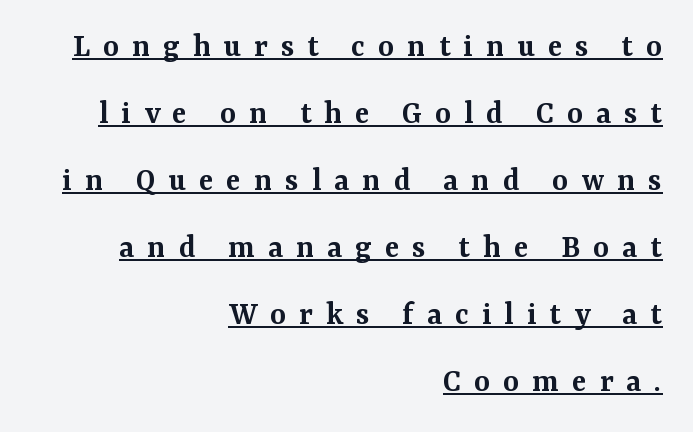
Q: Is the text bold? A: Semi-bold.
Q: Is the text italic (slanted)? A: No, it is upright.
Q: Is the typeface a serif or a sans-serif typeface? A: Serif.
Q: Is the text underlined? A: Yes.
Q: How is the paragraph aligned? A: Right-aligned.
Q: Is the spacing between letters normal or unusually wide? A: Unusually wide.
Q: Is the spacing between lines tight, normal or loose? A: Loose.
Q: Width (condensed, normal, or wide)? A: Normal.
Q: Stroke contrast? A: Medium.
Q: x-height? A: Medium.
Q: Monospaced? A: No.
